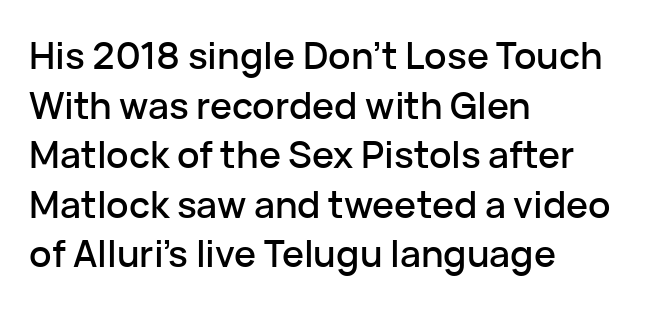
The image shows 37 px sans-serif type, upright; set left-aligned, normal line spacing (1.34x), normal letter spacing, not underlined; low stroke contrast and a medium x-height.
